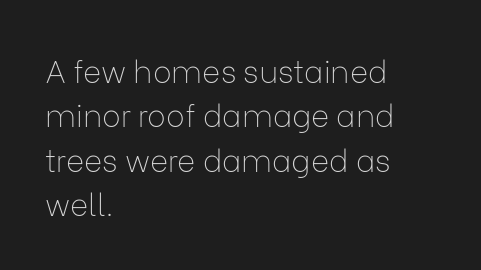
{"serif": "no", "italic": "no", "bold": "no", "weight": "thin", "width": "normal", "stroke_contrast": "low", "x_height": "medium", "monospaced": "no", "underline": "no", "align": "left", "line_spacing": "normal", "line_spacing_ratio": 1.43, "letter_spacing": "normal", "letter_spacing_em": 0.0, "glyph_px": 31}
